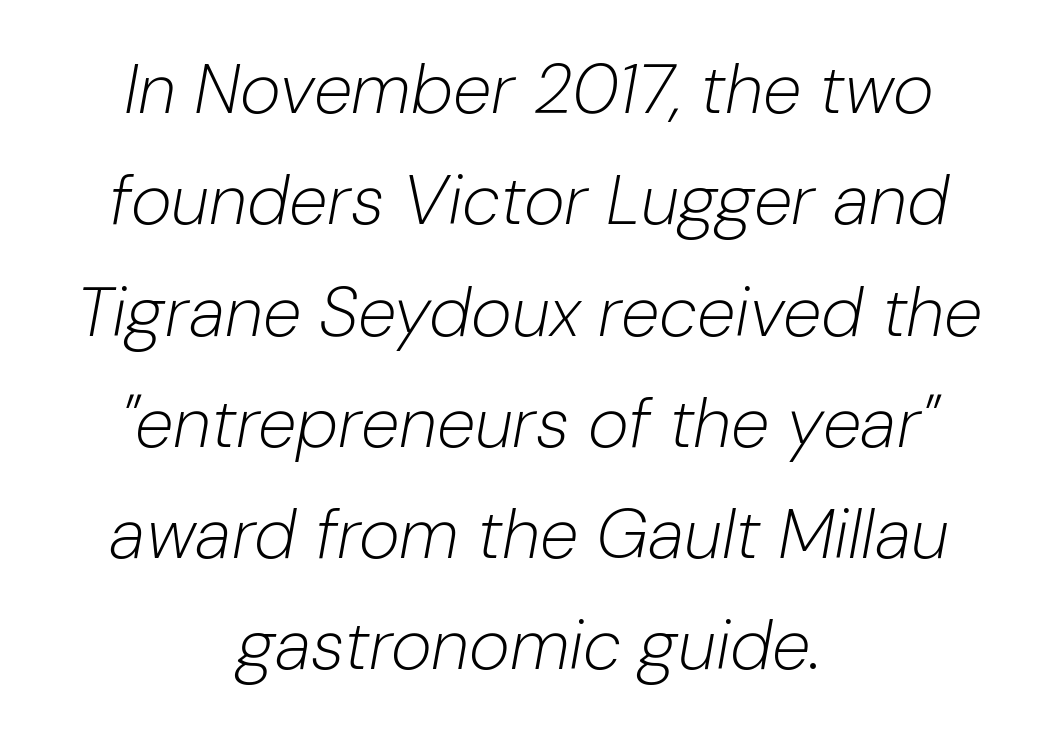
Q: Is the text bold? A: No.
Q: Is the text italic (slanted)? A: Yes, it leans right by about 10 degrees.
Q: Is the text underlined? A: No.
Q: How is the paragraph aligned? A: Centered.
Q: Is the spacing between letters normal or unusually wide? A: Normal.
Q: Is the spacing between lines tight, normal or loose? A: Normal.
Q: Width (condensed, normal, or wide)? A: Normal.
Q: Stroke contrast? A: Low.
Q: x-height? A: Medium.
Q: Monospaced? A: No.
